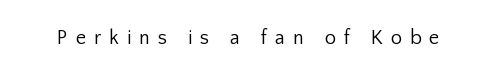
Q: Is the text bold? A: No.
Q: Is the text italic (slanted)? A: No, it is upright.
Q: Is the text underlined? A: No.
Q: Is the spacing between letters normal or unusually wide? A: Unusually wide.
